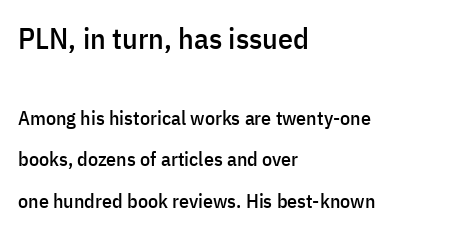
{"serif": "no", "italic": "no", "width": "condensed", "stroke_contrast": "low", "x_height": "medium", "monospaced": "no", "underline": "no", "align": "left", "line_spacing": "loose", "line_spacing_ratio": 2.07, "letter_spacing": "normal", "letter_spacing_em": 0.0, "larger_block": "first", "size_ratio": 1.5, "glyph_px": 30}
